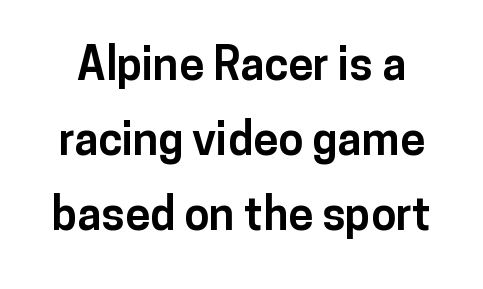
{"serif": "no", "italic": "no", "bold": "yes", "weight": "bold", "width": "normal", "stroke_contrast": "low", "x_height": "medium", "monospaced": "no", "underline": "no", "line_spacing": "normal", "line_spacing_ratio": 1.67, "letter_spacing": "normal", "letter_spacing_em": 0.0, "glyph_px": 45}
